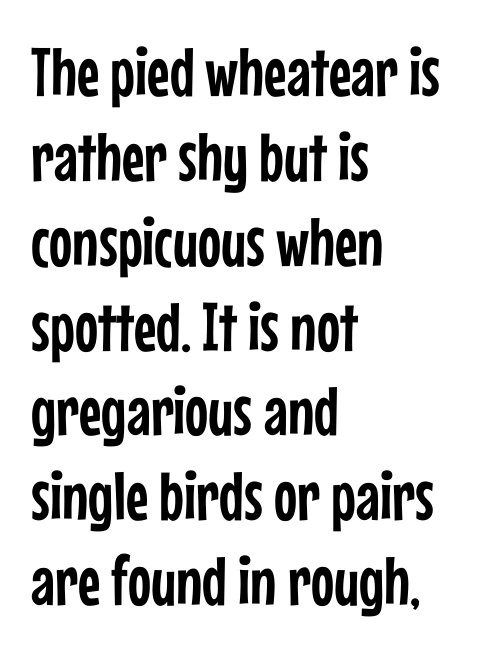
In CSS terms this would be text-align: left. Is this a sans? Yes — the strokes have no serifs. Is there any slant? The stems are plumb. Character widths vary here, with narrow letters taking less room than wide ones. The gaps between neighbouring characters are ordinary and unremarkable.
